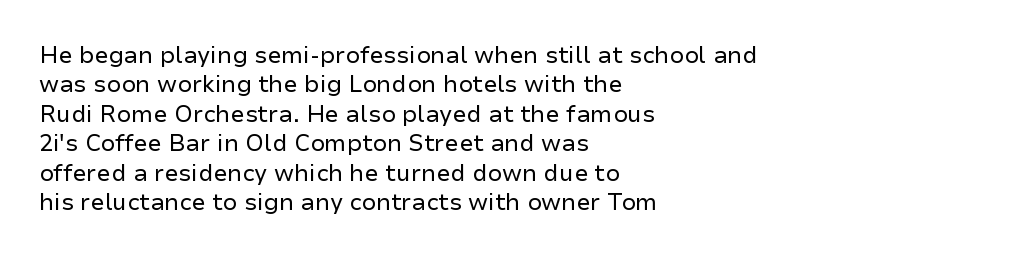
Q: Is the text bold? A: No.
Q: Is the text italic (slanted)? A: No, it is upright.
Q: Is the text underlined? A: No.
Q: How is the paragraph aligned? A: Left-aligned.
Q: Is the spacing between letters normal or unusually wide? A: Normal.
Q: Is the spacing between lines tight, normal or loose? A: Normal.
